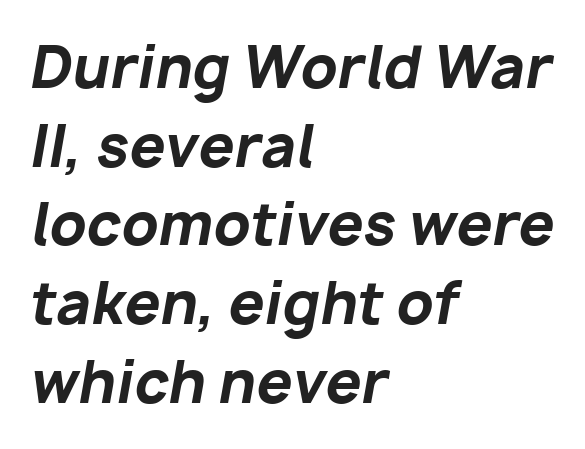
The image shows 57 px bold type, italic (leaning right); set left-aligned, normal line spacing (1.38x), normal letter spacing, not underlined; low stroke contrast and a medium x-height.
